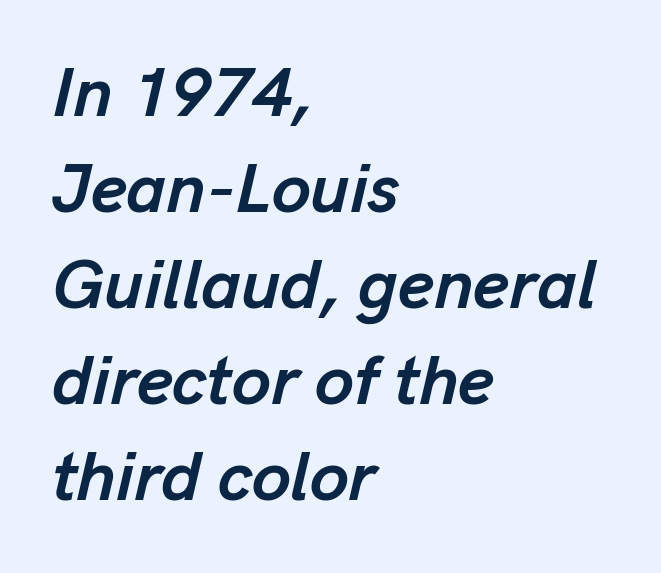
The image shows 70 px semibold type, italic (leaning right); set left-aligned, normal line spacing (1.37x), normal letter spacing, not underlined; low stroke contrast and a medium x-height.
